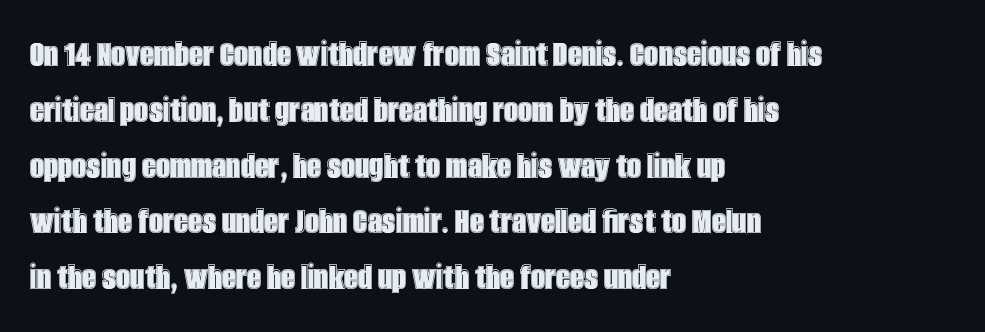
Q: Is the text italic (slanted)? A: No, it is upright.
Q: Is the text underlined? A: No.
Q: How is the paragraph aligned? A: Left-aligned.
Q: Is the spacing between letters normal or unusually wide? A: Normal.
Q: Is the spacing between lines tight, normal or loose? A: Normal.
Q: Width (condensed, normal, or wide)? A: Condensed.
Q: x-height? A: Large.
Q: Monospaced? A: No.
